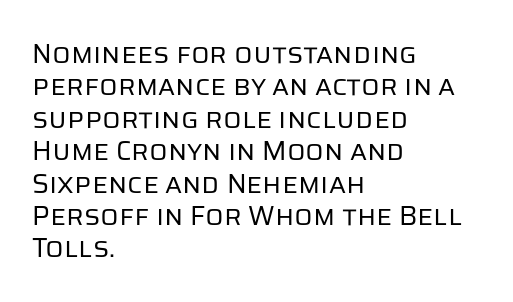
Q: Is the text bold? A: No.
Q: Is the text italic (slanted)? A: No, it is upright.
Q: Is the text underlined? A: No.
Q: How is the paragraph aligned? A: Left-aligned.
Q: Is the spacing between letters normal or unusually wide? A: Normal.
